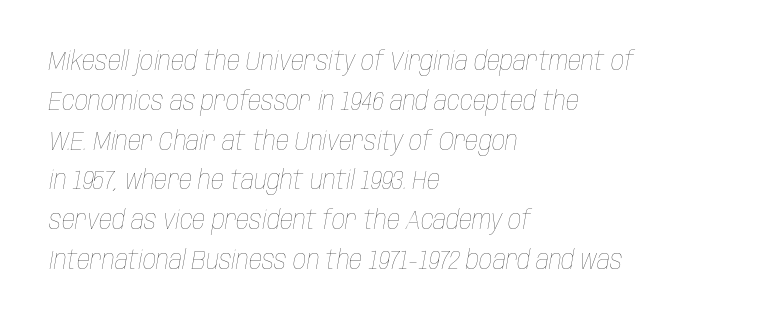
Normally led — the rows are evenly, conventionally spaced. The rendering anchors every line to the left-hand side. Characters follow at the spacing the type designer built in. An italicized treatment has been applied to the whole sample. Letters have the restrained weight of plain body copy at most.
